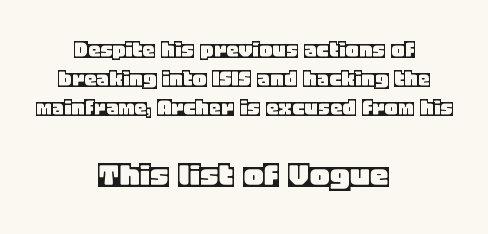
The image shows 38 px text type, upright; set centered, line spacing 1.16x, normal letter spacing, not underlined; the second (bottom) block is 1.52x larger; a large x-height.
